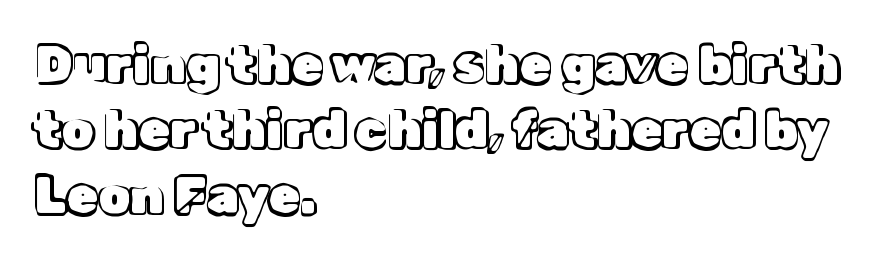
Q: Is the text italic (slanted)? A: No, it is upright.
Q: Is the text underlined? A: No.
Q: How is the paragraph aligned? A: Left-aligned.
Q: Is the spacing between letters normal or unusually wide? A: Normal.
Q: Is the spacing between lines tight, normal or loose? A: Normal.
Q: Width (condensed, normal, or wide)? A: Normal.
Q: x-height? A: Medium.
Q: Monospaced? A: No.
